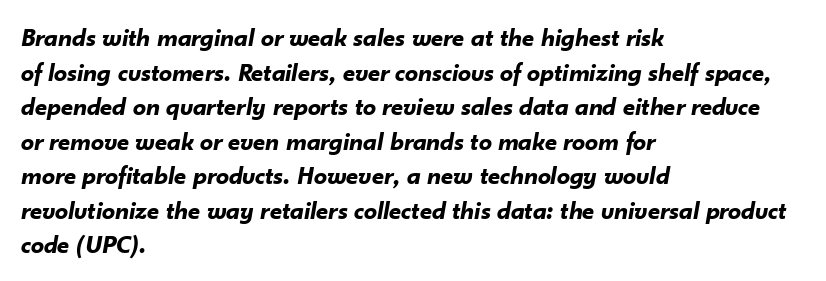
Q: Is the text bold? A: Yes.
Q: Is the text italic (slanted)? A: Yes, it leans right by about 10 degrees.
Q: Is the text underlined? A: No.
Q: How is the paragraph aligned? A: Left-aligned.
Q: Is the spacing between letters normal or unusually wide? A: Normal.
Q: Is the spacing between lines tight, normal or loose? A: Normal.
